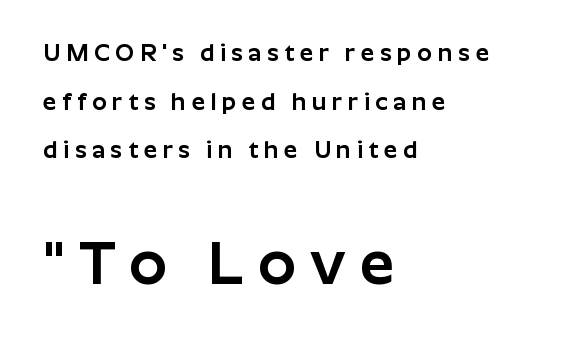
Q: Is the text italic (slanted)? A: No, it is upright.
Q: Is the typeface a serif or a sans-serif typeface? A: Sans-serif.
Q: Is the text underlined? A: No.
Q: How is the paragraph aligned? A: Left-aligned.
Q: Is the spacing between letters normal or unusually wide? A: Unusually wide.
Q: Is the spacing between lines tight, normal or loose? A: Loose.
Q: Which block of text is set in a larger size, the first (top) or the second (bottom)? A: The second (bottom) one.
Q: Width (condensed, normal, or wide)? A: Normal.
Q: Stroke contrast? A: Low.
Q: x-height? A: Medium.
Q: Monospaced? A: No.
